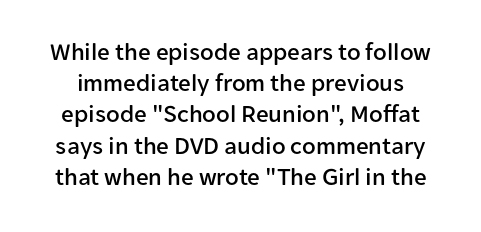
The image shows 25 px text type, upright; set normal line spacing (1.25x), normal letter spacing, not underlined.
